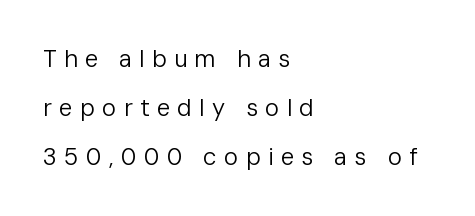
The image shows 24 px text type, upright; set left-aligned, loose line spacing (2.04x), unusually wide letter spacing (+0.3 em), not underlined.
